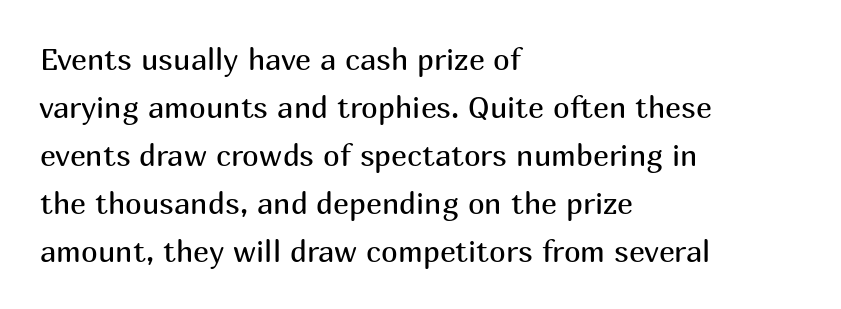
{"serif": "no", "italic": "no", "bold": "no", "weight": "regular", "width": "normal", "stroke_contrast": "medium", "x_height": "medium", "monospaced": "no", "underline": "no", "align": "left", "line_spacing": "normal", "line_spacing_ratio": 1.6, "letter_spacing": "normal", "letter_spacing_em": 0.0, "glyph_px": 30}
